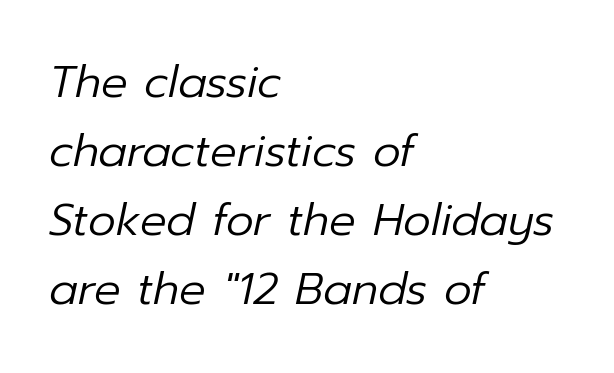
{"italic": "yes", "lean": "right", "slant_degrees": 12, "bold": "no", "weight": "regular", "width": "normal", "stroke_contrast": "low", "x_height": "medium", "monospaced": "no", "underline": "no", "align": "left", "line_spacing": "normal", "line_spacing_ratio": 1.57, "letter_spacing": "normal", "letter_spacing_em": 0.0, "glyph_px": 44}
